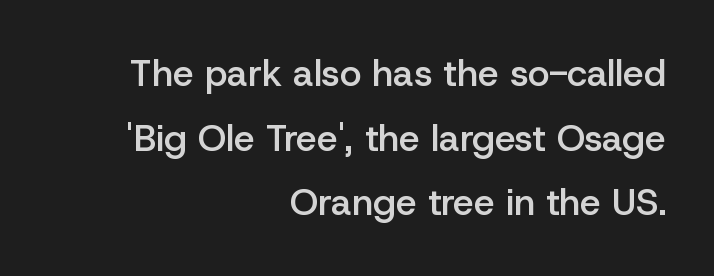
{"serif": "no", "italic": "no", "bold": "semi", "weight": "semibold", "width": "normal", "stroke_contrast": "low", "x_height": "medium", "monospaced": "no", "underline": "no", "align": "right", "line_spacing_ratio": 1.75, "letter_spacing": "normal", "letter_spacing_em": 0.0, "glyph_px": 37}
